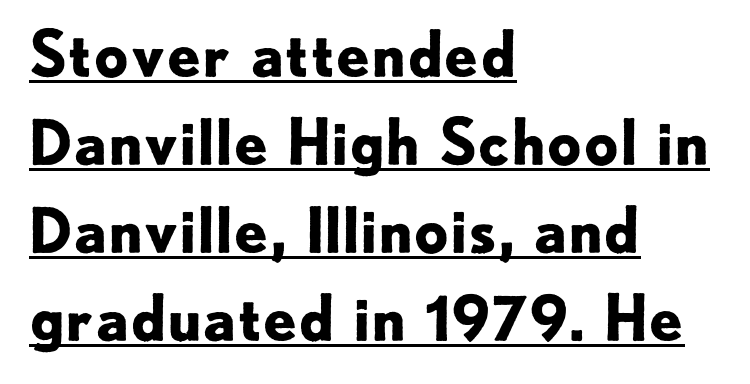
The image shows 61 px bold sans-serif type, upright; set left-aligned, normal line spacing (1.44x), normal letter spacing, underlined; low stroke contrast and a small x-height.
